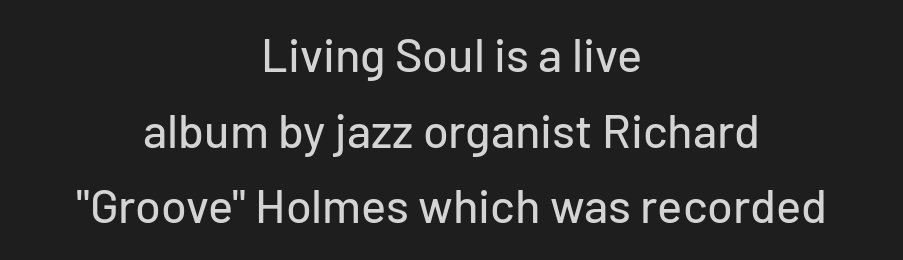
Notice how the passage keeps no hard edge, just a central spine. The space beneath each line is pristine and unruled. Character widths vary here, with narrow letters taking less room than wide ones. I'd call this a sans setting — the letters go barefoot. If you measured baseline to baseline, you'd find a middling distance. Upright lettering throughout.
